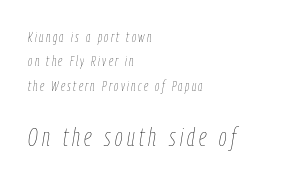
{"italic": "yes", "lean": "right", "slant_degrees": 9, "bold": "no", "underline": "no", "align": "left", "line_spacing_ratio": 1.75, "larger_block": "second", "size_ratio": 1.79, "glyph_px": 25}
